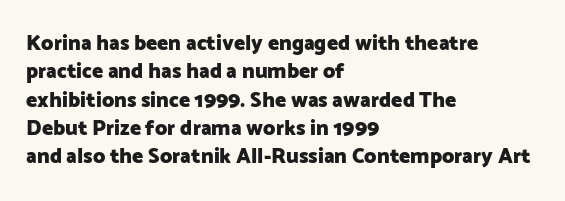
Q: Is the text bold? A: Yes.
Q: Is the text italic (slanted)? A: No, it is upright.
Q: Is the text underlined? A: No.
Q: How is the paragraph aligned? A: Left-aligned.
Q: Is the spacing between letters normal or unusually wide? A: Normal.
Q: Is the spacing between lines tight, normal or loose? A: Normal.
